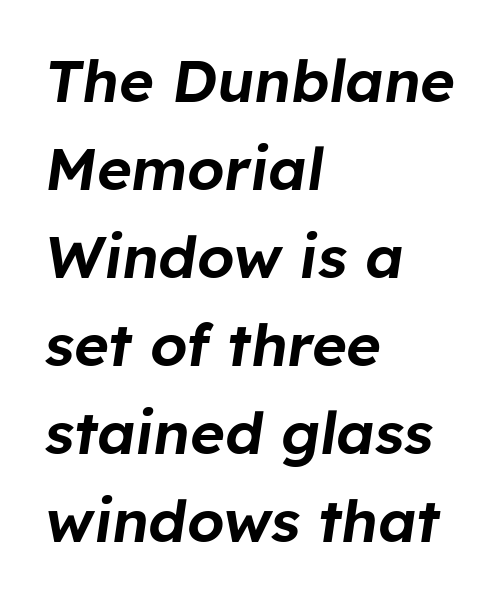
{"italic": "yes", "lean": "right", "slant_degrees": 8, "width": "normal", "stroke_contrast": "low", "x_height": "medium", "monospaced": "no", "underline": "no", "align": "left", "line_spacing": "normal", "line_spacing_ratio": 1.49, "letter_spacing": "normal", "letter_spacing_em": 0.0, "glyph_px": 59}
